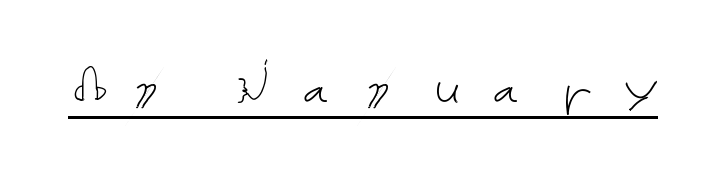
Q: Is the text bold? A: No.
Q: Is the text italic (slanted)? A: No, it is upright.
Q: Is the text underlined? A: Yes.
Q: Is the spacing between letters normal or unusually wide? A: Unusually wide.
Q: Width (condensed, normal, or wide)? A: Normal.
Q: Stroke contrast? A: Low.
Q: x-height? A: Medium.
